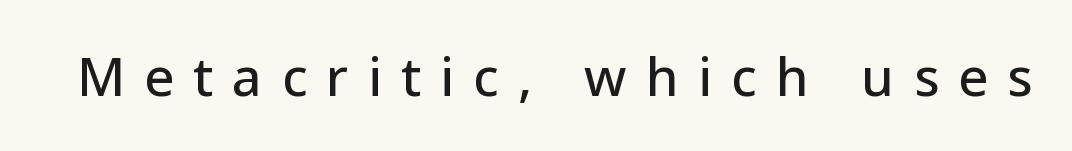
The image shows 53 px sans-serif type, upright; set unusually wide letter spacing (+0.36 em), not underlined; low stroke contrast and a medium x-height.
